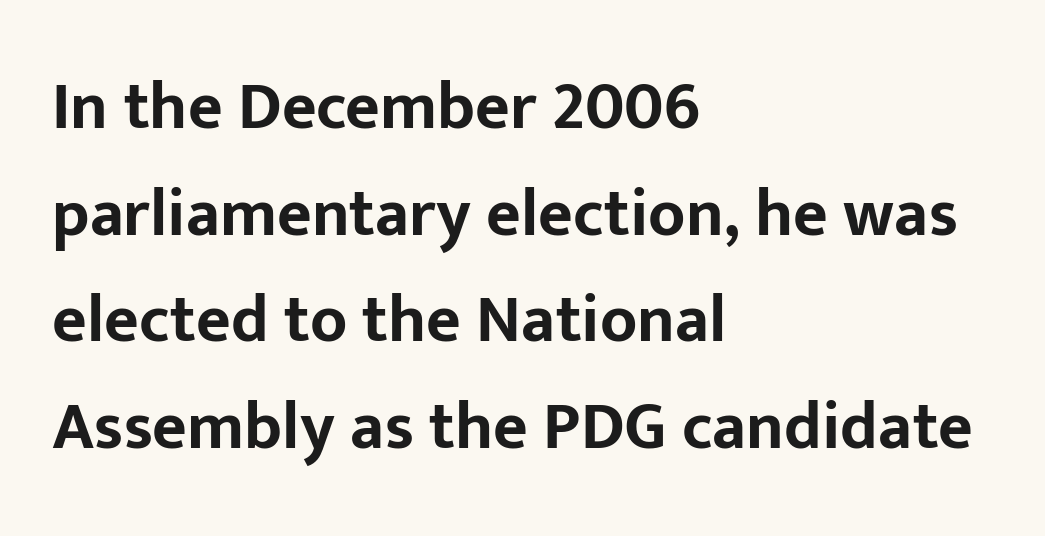
The image shows 67 px bold sans-serif type, upright; set left-aligned, normal line spacing (1.59x), normal letter spacing, not underlined; low stroke contrast and a medium x-height.
